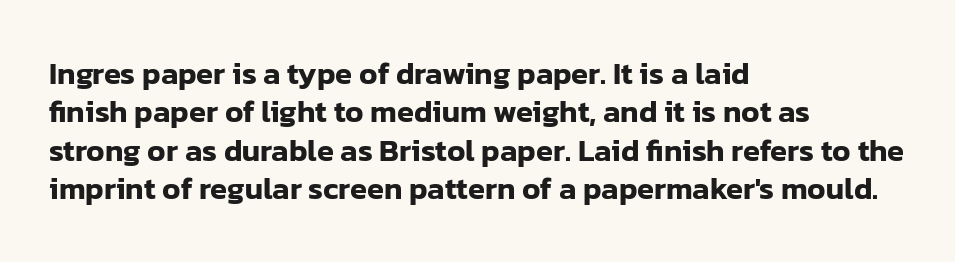
{"serif": "no", "italic": "no", "width": "normal", "stroke_contrast": "low", "x_height": "medium", "monospaced": "no", "underline": "no", "align": "left", "line_spacing_ratio": 1.24, "letter_spacing": "normal", "letter_spacing_em": 0.0, "glyph_px": 31}
